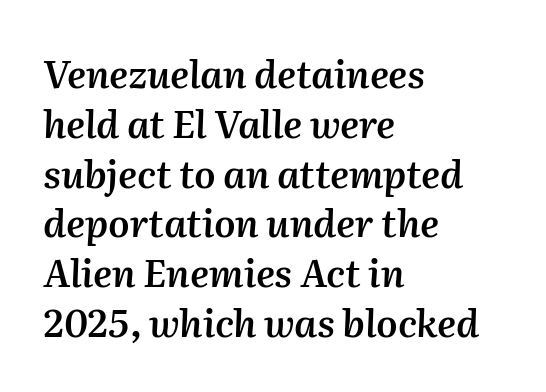
Q: Is the text bold? A: Semi-bold.
Q: Is the text italic (slanted)? A: Yes, it leans right by about 2 degrees.
Q: Is the text underlined? A: No.
Q: How is the paragraph aligned? A: Left-aligned.
Q: Is the spacing between letters normal or unusually wide? A: Normal.
Q: Is the spacing between lines tight, normal or loose? A: Normal.
Q: Width (condensed, normal, or wide)? A: Normal.
Q: Stroke contrast? A: Medium.
Q: x-height? A: Medium.
Q: Monospaced? A: No.
